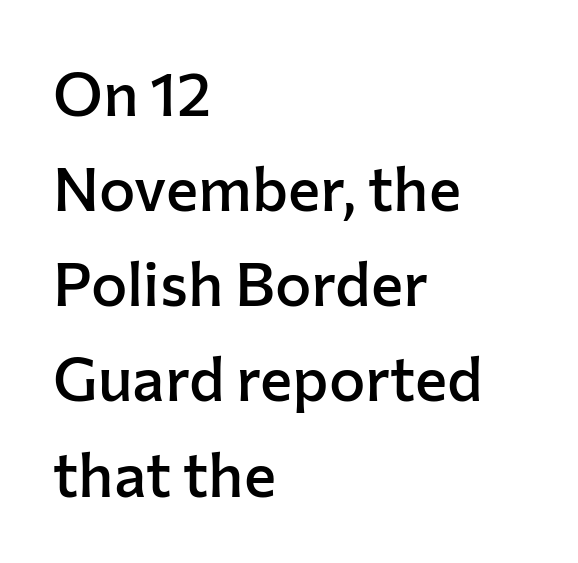
{"serif": "no", "italic": "no", "bold": "semi", "weight": "semibold", "width": "normal", "stroke_contrast": "low", "x_height": "medium", "monospaced": "no", "underline": "no", "align": "left", "line_spacing": "normal", "line_spacing_ratio": 1.56, "letter_spacing": "normal", "letter_spacing_em": 0.0, "glyph_px": 61}
